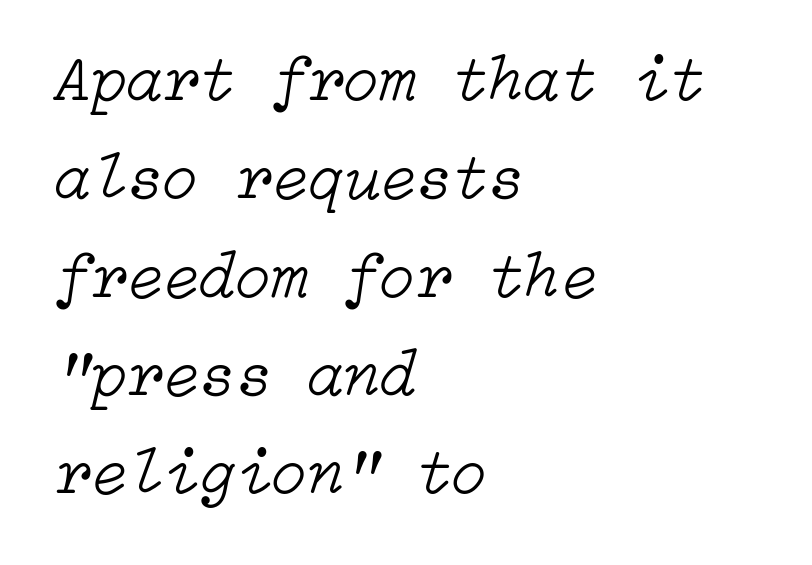
Q: Is the text bold? A: No.
Q: Is the text italic (slanted)? A: Yes, it leans right by about 15 degrees.
Q: Is the text underlined? A: No.
Q: How is the paragraph aligned? A: Left-aligned.
Q: Is the spacing between letters normal or unusually wide? A: Normal.
Q: Is the spacing between lines tight, normal or loose? A: Normal.
Q: Width (condensed, normal, or wide)? A: Normal.
Q: Stroke contrast? A: Low.
Q: x-height? A: Medium.
